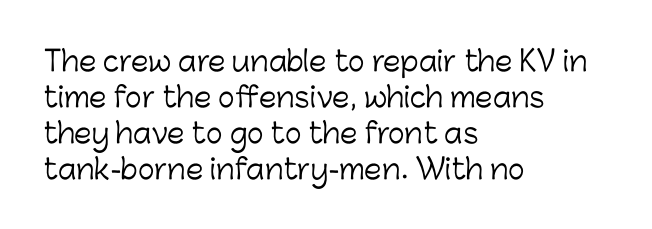
A sans-serif font was chosen for this passage. Underline: absent. Think of a printed novel: that variable character pitch is what you see here. The typography opts for an upright posture over an oblique one. One glance says typical: line gaps are just what's usual. The typeface has the unassuming heft of standard copy or less.
